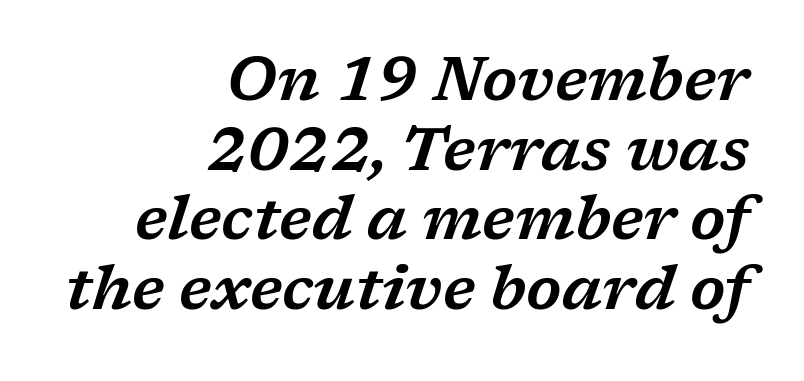
{"serif": "yes", "italic": "yes", "lean": "right", "slant_degrees": 17, "width": "wide", "stroke_contrast": "low", "x_height": "medium", "monospaced": "no", "underline": "no", "align": "right", "line_spacing": "tight", "line_spacing_ratio": 1.14, "letter_spacing": "normal", "letter_spacing_em": 0.0, "glyph_px": 61}
